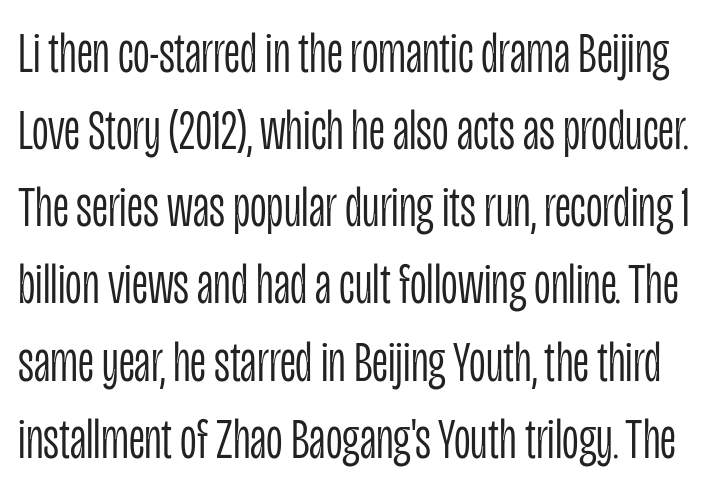
Q: Is the text bold? A: No.
Q: Is the text italic (slanted)? A: No, it is upright.
Q: Is the typeface a serif or a sans-serif typeface? A: Sans-serif.
Q: Is the text underlined? A: No.
Q: Is the spacing between letters normal or unusually wide? A: Normal.
Q: Is the spacing between lines tight, normal or loose? A: Normal.
Q: Width (condensed, normal, or wide)? A: Condensed.
Q: Stroke contrast? A: Low.
Q: x-height? A: Large.
Q: Monospaced? A: No.
